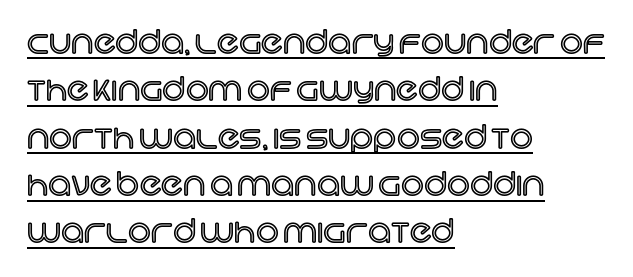
Q: Is the text italic (slanted)? A: No, it is upright.
Q: Is the text underlined? A: Yes.
Q: How is the paragraph aligned? A: Left-aligned.
Q: Is the spacing between letters normal or unusually wide? A: Normal.
Q: Is the spacing between lines tight, normal or loose? A: Normal.
Q: Width (condensed, normal, or wide)? A: Normal.
Q: x-height? A: Large.
Q: Monospaced? A: No.
